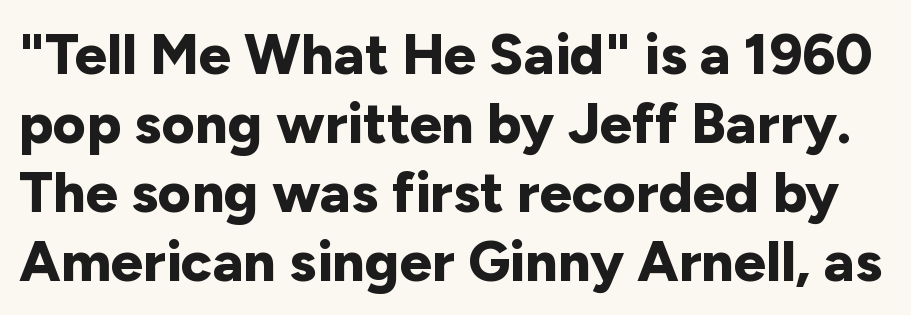
{"serif": "no", "italic": "no", "bold": "yes", "weight": "bold", "width": "normal", "stroke_contrast": "low", "x_height": "medium", "monospaced": "no", "underline": "no", "line_spacing_ratio": 1.21, "letter_spacing": "normal", "letter_spacing_em": 0.0, "glyph_px": 57}
